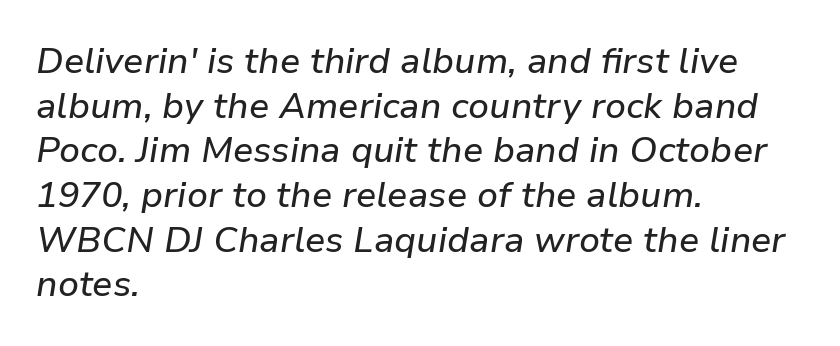
{"italic": "yes", "lean": "right", "slant_degrees": 9, "width": "normal", "stroke_contrast": "low", "x_height": "medium", "monospaced": "no", "underline": "no", "align": "left", "line_spacing_ratio": 1.24, "letter_spacing": "normal", "letter_spacing_em": 0.0, "glyph_px": 36}
